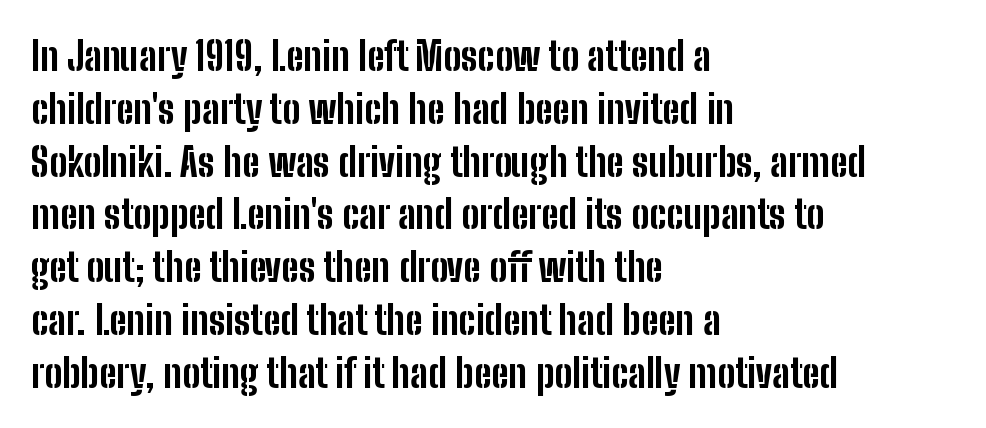
Horizontal alignment here is leftward, the default for most running prose. Check under the words: just untouched page. Default kerning and tracking; the words read as compact shapes. The letters carry no serifs — their stems end cleanly without finishing strokes. A typesetter would call this proportional, since set widths differ per character. Leading: standard.
